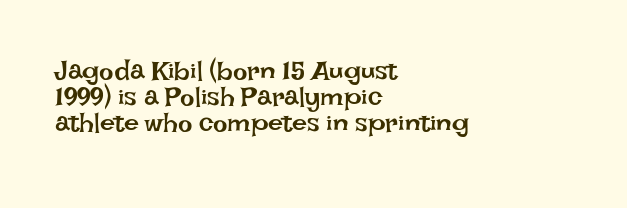
Caption: standard tracking, unaltered. Leftover space on each line is placed entirely after the last word. The specimen omits any rule beneath the text block's lines. The letters stand upright; this is a roman face. Tightly led — the rows are bunched.
